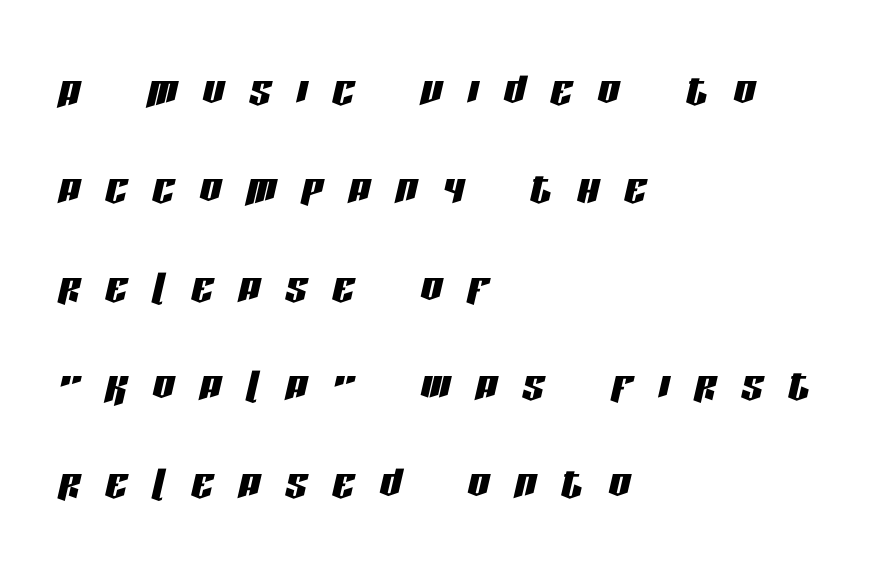
Think of a printed novel: that variable character pitch is what you see here. The letters are slanted; this is an italic face. Underline: absent. There is plenty of visible air inserted between adjacent glyphs. This rendering uses left alignment, leaving the right contour irregular.
